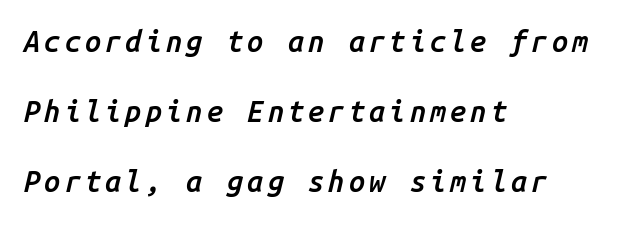
The image shows 29 px semibold type, italic (leaning right), monospaced; set left-aligned, loose line spacing (2.42x), not underlined; low stroke contrast and a medium x-height.
